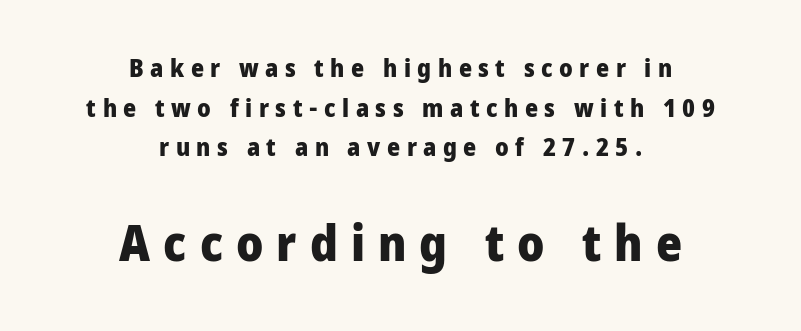
{"serif": "no", "italic": "no", "bold": "yes", "weight": "heavy", "width": "condensed", "stroke_contrast": "low", "x_height": "large", "monospaced": "no", "underline": "no", "align": "center", "line_spacing": "normal", "line_spacing_ratio": 1.59, "letter_spacing": "wide", "letter_spacing_em": 0.26, "larger_block": "second", "size_ratio": 2.0, "glyph_px": 50}
